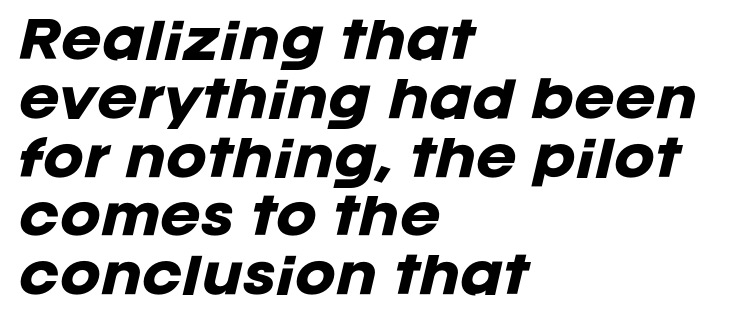
Is the type bold? Yes — the strokes are clearly thick and heavy. Slanted lettering throughout. You could call the tracking neutral — neither tight nor loose. Letters rest on an invisible, unmarked baseline. The ragged edge is on the right, which tells us the setting is flush left.
